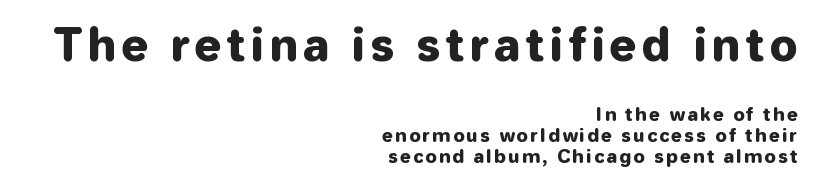
The image shows 44 px sans-serif type, upright; set right-aligned, line spacing 1.16x, not underlined; the first (top) block is 2.44x larger; low stroke contrast and a medium x-height.
